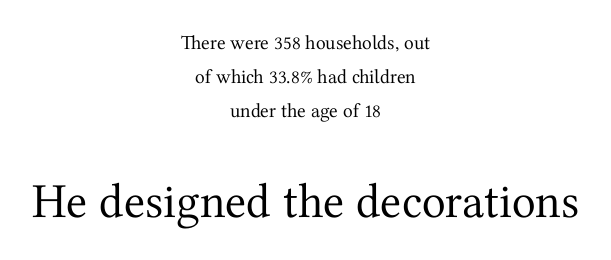
Q: Is the text bold? A: No.
Q: Is the text italic (slanted)? A: No, it is upright.
Q: Is the typeface a serif or a sans-serif typeface? A: Serif.
Q: Is the text underlined? A: No.
Q: How is the paragraph aligned? A: Centered.
Q: Is the spacing between letters normal or unusually wide? A: Normal.
Q: Which block of text is set in a larger size, the first (top) or the second (bottom)? A: The second (bottom) one.
Q: Width (condensed, normal, or wide)? A: Normal.
Q: Stroke contrast? A: Medium.
Q: x-height? A: Medium.
Q: Monospaced? A: No.
